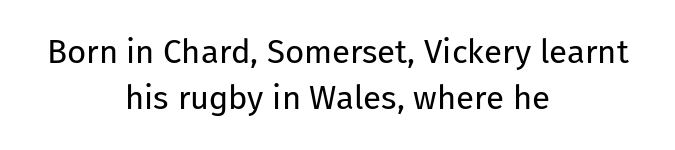
The image shows 33 px regular-weight sans-serif type, upright; set centered, normal line spacing (1.38x), normal letter spacing, not underlined; low stroke contrast and a medium x-height.
